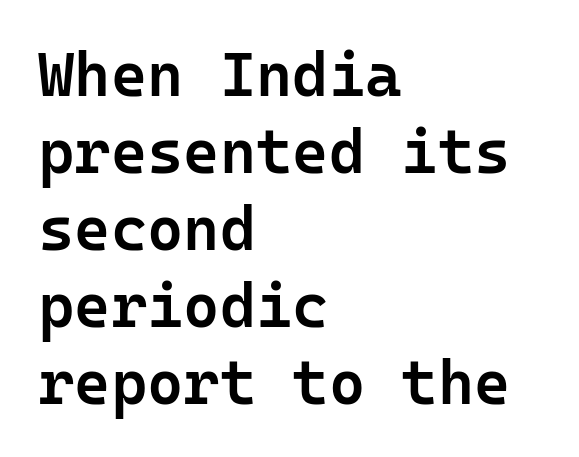
Is this a fixed-width face? Yes — each glyph sits in an identical cell. Check where the strokes stop: nothing finishes them off — pure sans. Notice how the stems are strictly vertical — no italics here. Underline: absent.
